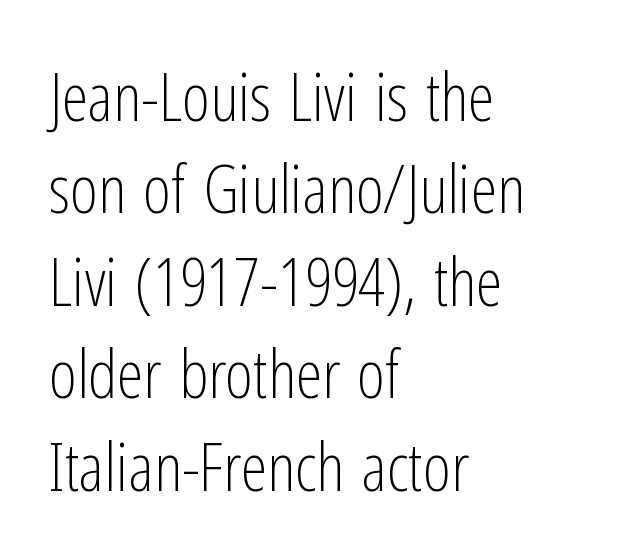
The image shows 67 px light, condensed sans-serif type, upright; set left-aligned, normal line spacing (1.38x), normal letter spacing, not underlined; low stroke contrast and a medium x-height.
